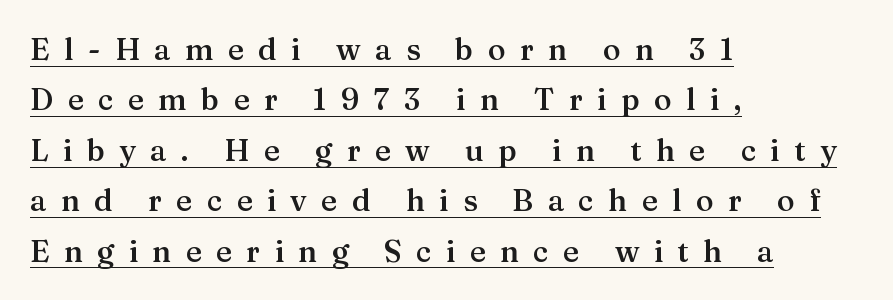
Q: Is the text bold? A: Semi-bold.
Q: Is the text italic (slanted)? A: No, it is upright.
Q: Is the typeface a serif or a sans-serif typeface? A: Serif.
Q: Is the text underlined? A: Yes.
Q: How is the paragraph aligned? A: Left-aligned.
Q: Is the spacing between letters normal or unusually wide? A: Unusually wide.
Q: Is the spacing between lines tight, normal or loose? A: Normal.
Q: Width (condensed, normal, or wide)? A: Normal.
Q: Stroke contrast? A: Medium.
Q: x-height? A: Medium.
Q: Monospaced? A: No.
